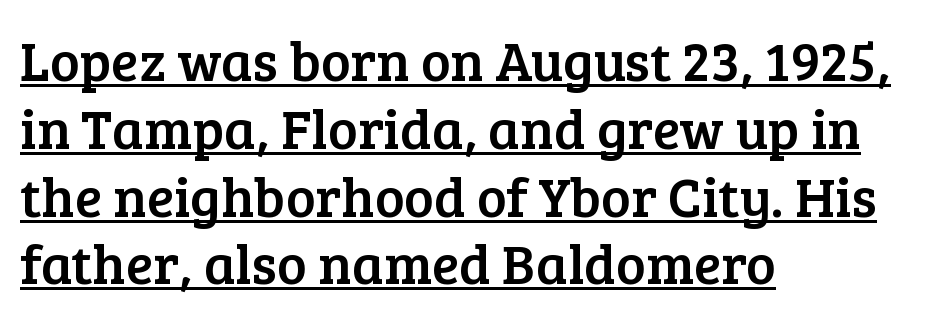
{"serif": "yes", "italic": "no", "width": "normal", "stroke_contrast": "low", "x_height": "medium", "monospaced": "no", "underline": "yes", "align": "left", "line_spacing_ratio": 1.21, "letter_spacing": "normal", "letter_spacing_em": 0.0, "glyph_px": 56}
